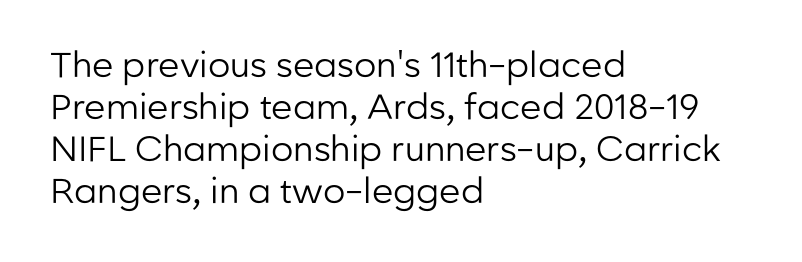
The image shows 35 px regular-weight sans-serif type, upright; set left-aligned, line spacing 1.2x, normal letter spacing, not underlined; low stroke contrast and a medium x-height.
